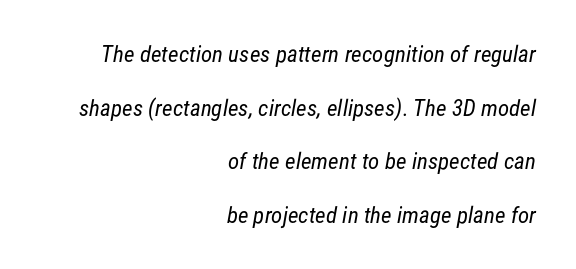
The image shows 23 px text type; set right-aligned, loose line spacing (2.33x), normal letter spacing, not underlined.
